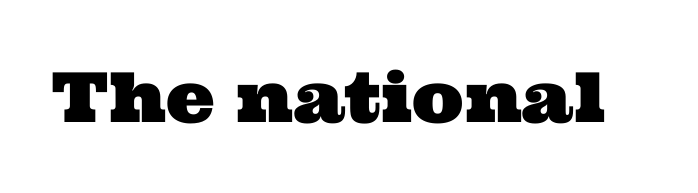
The image shows 69 px wide serif type; set normal letter spacing, not underlined; medium stroke contrast and a medium x-height.
